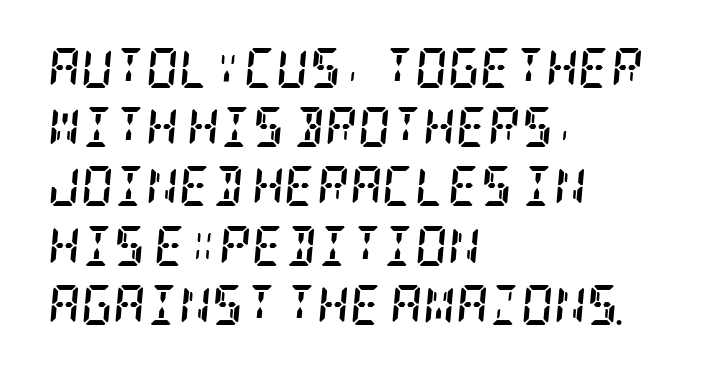
{"serif": "yes", "italic": "yes", "lean": "right", "slant_degrees": 5, "bold": "yes", "weight": "semibold", "width": "condensed", "stroke_contrast": "low", "x_height": "large", "underline": "no", "align": "left", "line_spacing": "normal", "line_spacing_ratio": 1.48, "letter_spacing": "normal", "letter_spacing_em": 0.0, "glyph_px": 40}
